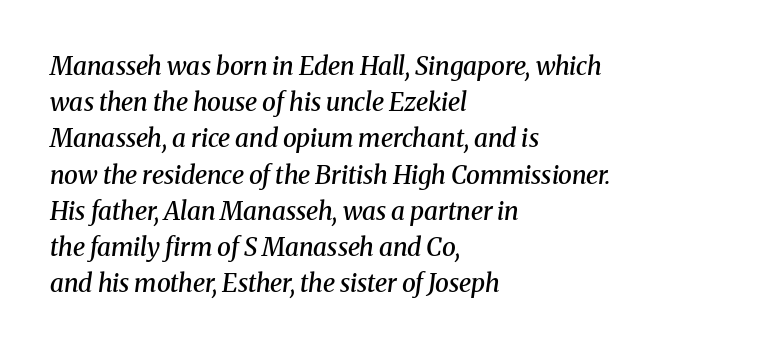
How would I describe the line gaps? Plain and ordinary. The strokes are fattened partway — semibold, not bold. The whole block is typeset with a tilt. The rag falls on the right side of this text block. Tracking value appears to be zero — textbook default spacing. Plain, unruled lines of type.
